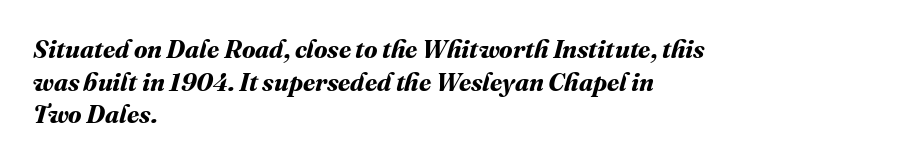
Letter spacing: default. The font is running at its bold setting. The rows are spaced the way most documents space them. Only glyphs here, with clear space below each row.
